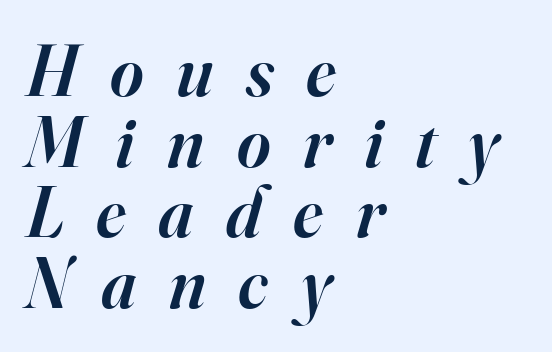
The image shows 72 px semibold serif type, italic (leaning right); set left-aligned, tight line spacing (0.98x), unusually wide letter spacing (+0.45 em), not underlined; high stroke contrast and a small x-height.
